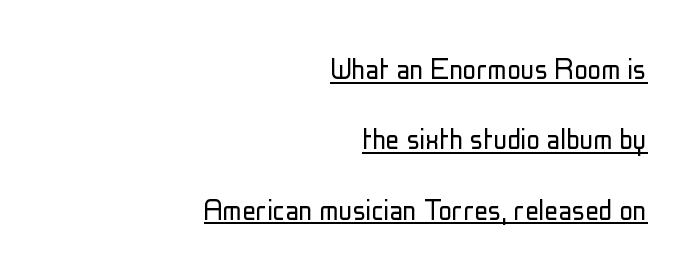
The image shows 34 px light, condensed sans-serif type, upright; set right-aligned, loose line spacing (2.07x), normal letter spacing, underlined; low stroke contrast and a medium x-height.
